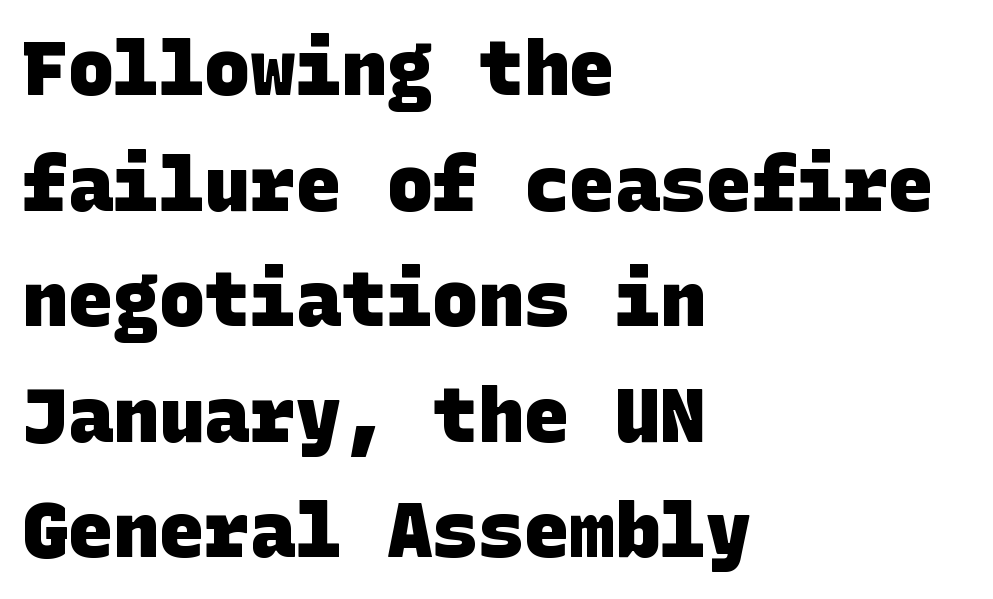
{"serif": "no", "bold": "yes", "weight": "heavy", "width": "normal", "stroke_contrast": "low", "x_height": "large", "underline": "no", "align": "left", "line_spacing": "normal", "line_spacing_ratio": 1.52, "letter_spacing": "normal", "letter_spacing_em": 0.0, "glyph_px": 76}
